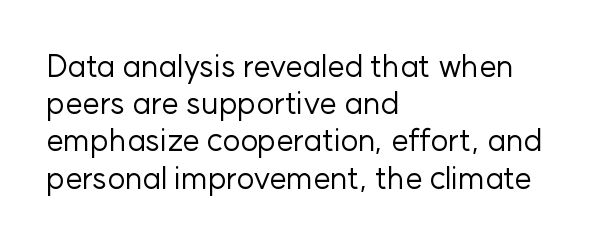
The image shows 31 px regular-weight sans-serif type, upright; set left-aligned, line spacing 1.2x, normal letter spacing, not underlined; low stroke contrast and a medium x-height.
